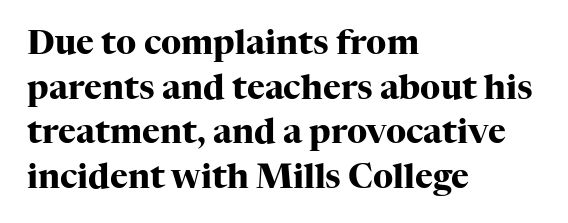
{"serif": "yes", "italic": "no", "bold": "yes", "weight": "heavy", "width": "normal", "stroke_contrast": "high", "x_height": "medium", "monospaced": "no", "underline": "no", "align": "left", "line_spacing": "normal", "line_spacing_ratio": 1.31, "letter_spacing": "normal", "letter_spacing_em": 0.0, "glyph_px": 34}
